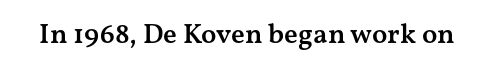
The image shows 28 px semibold, wide serif type, upright; set normal letter spacing, not underlined; medium stroke contrast and a medium x-height.
